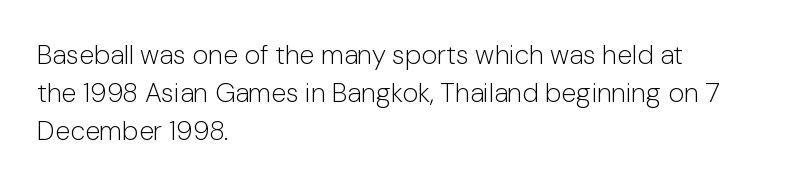
The image shows 27 px text type, upright; set left-aligned, normal line spacing (1.41x), normal letter spacing, not underlined.
